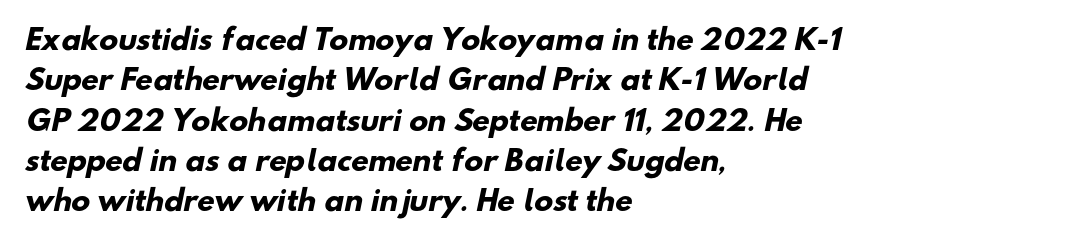
The image shows 28 px heavy sans-serif type; set left-aligned, normal line spacing (1.44x), normal letter spacing, not underlined; low stroke contrast and a small x-height.
